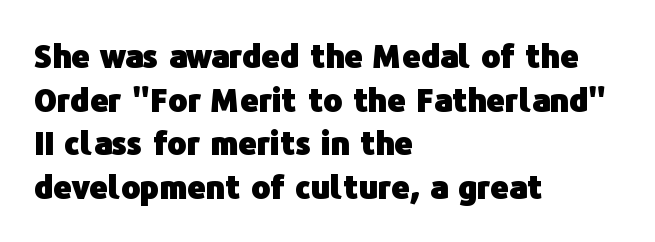
{"serif": "no", "italic": "no", "bold": "yes", "weight": "heavy", "width": "normal", "stroke_contrast": "low", "x_height": "medium", "monospaced": "no", "underline": "no", "align": "left", "line_spacing": "normal", "line_spacing_ratio": 1.36, "letter_spacing": "normal", "letter_spacing_em": 0.0, "glyph_px": 32}
